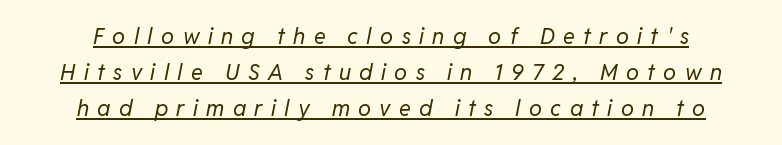
{"italic": "yes", "lean": "right", "slant_degrees": 11, "bold": "no", "underline": "yes", "align": "center", "line_spacing": "normal", "line_spacing_ratio": 1.64, "letter_spacing": "wide", "letter_spacing_em": 0.38, "glyph_px": 22}
